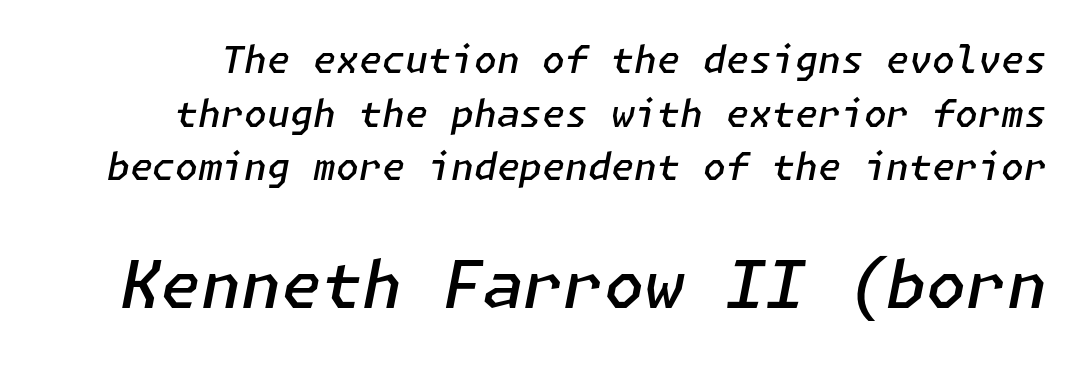
The passage shown begins with its smaller block and ends with its larger one. Nobody drew a line under any word here. You could call the tracking neutral — neither tight nor loose. Reading down the column, the eye jumps a familiar distance to each next line.
